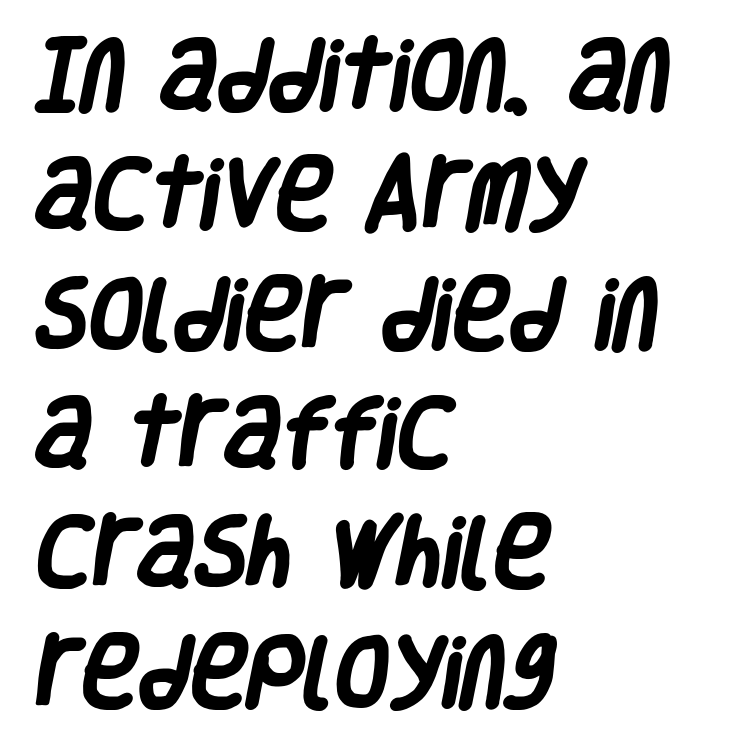
{"serif": "no", "bold": "yes", "weight": "heavy", "width": "condensed", "stroke_contrast": "low", "x_height": "large", "monospaced": "no", "underline": "no", "align": "left", "line_spacing": "normal", "line_spacing_ratio": 1.53, "letter_spacing": "normal", "letter_spacing_em": 0.0, "glyph_px": 78}
